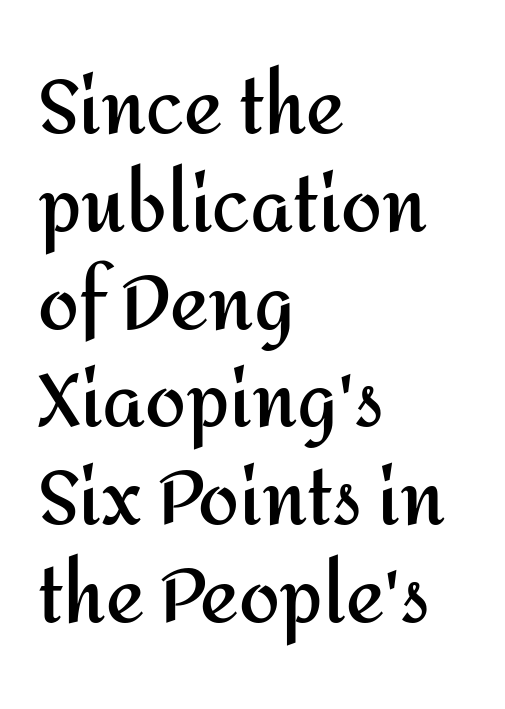
{"serif": "no", "italic": "no", "bold": "yes", "weight": "semibold", "width": "normal", "stroke_contrast": "medium", "x_height": "medium", "monospaced": "no", "underline": "no", "align": "left", "line_spacing": "normal", "line_spacing_ratio": 1.34, "letter_spacing": "normal", "letter_spacing_em": 0.0, "glyph_px": 73}
